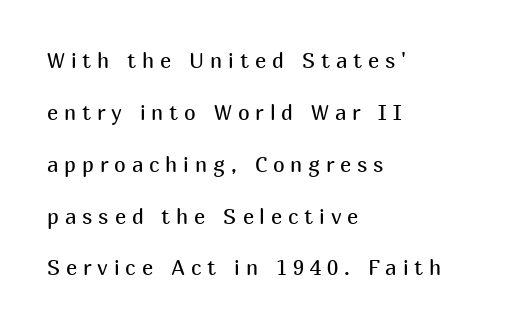
Style check: upright. The rendering uses a large line-height, opening up the rows. These lines are set flush left with a ragged right edge. Each word looks stretched out because of the extra space between its letters.
